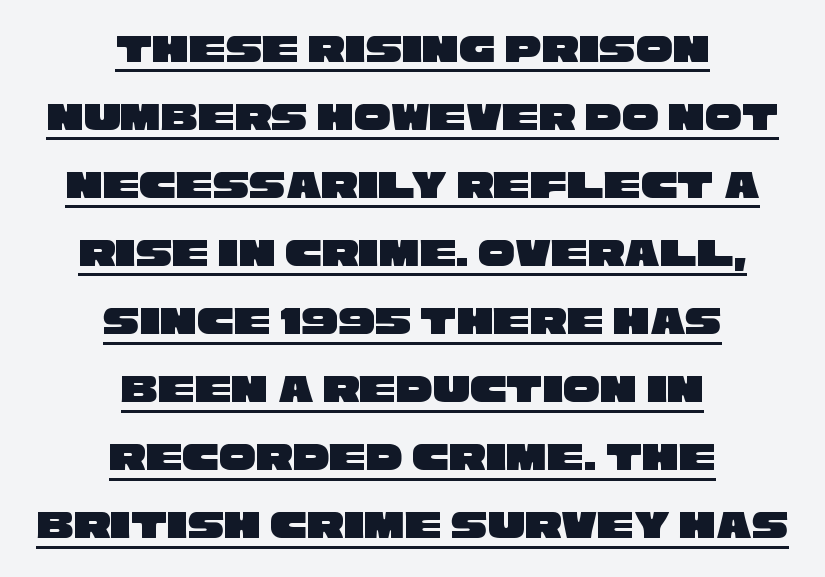
{"serif": "no", "width": "wide", "stroke_contrast": "low", "x_height": "large", "monospaced": "no", "underline": "yes", "align": "center", "line_spacing": "normal", "line_spacing_ratio": 1.66, "letter_spacing": "normal", "letter_spacing_em": 0.0, "glyph_px": 41}
